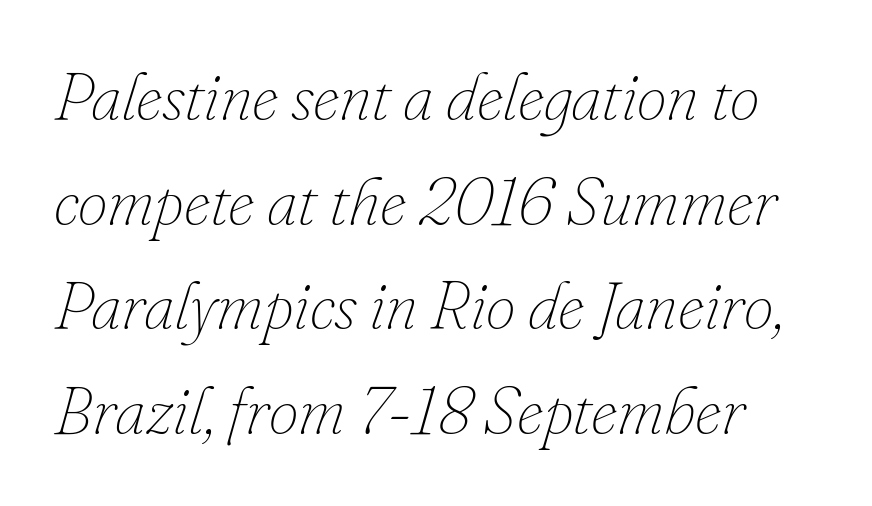
The line-height multiplier appears to be the usual default. The passage shown leans; its letterforms are oblique. Ink coverage per letter is moderate at most. Each word holds together tightly as a unit, with standard inter-letter gaps. Each letter keeps its own natural width here, so spacing adapts to shape.
